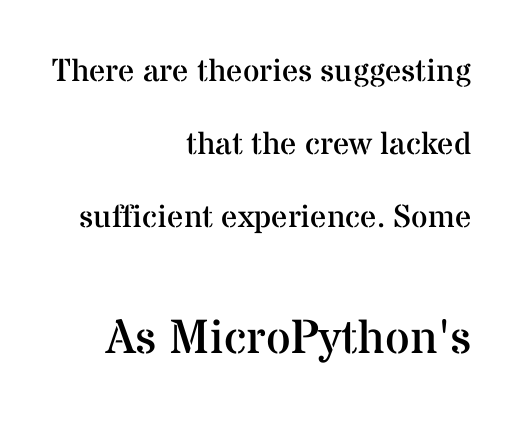
{"serif": "yes", "italic": "no", "bold": "no", "weight": "regular", "width": "normal", "stroke_contrast": "medium", "x_height": "medium", "monospaced": "no", "underline": "no", "align": "right", "line_spacing": "loose", "line_spacing_ratio": 2.28, "letter_spacing": "normal", "letter_spacing_em": 0.0, "larger_block": "second", "size_ratio": 1.5, "glyph_px": 48}
